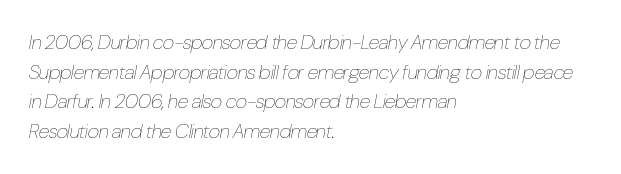
The image shows 20 px text type, italic (leaning right); set left-aligned, normal line spacing (1.48x), normal letter spacing, not underlined.
